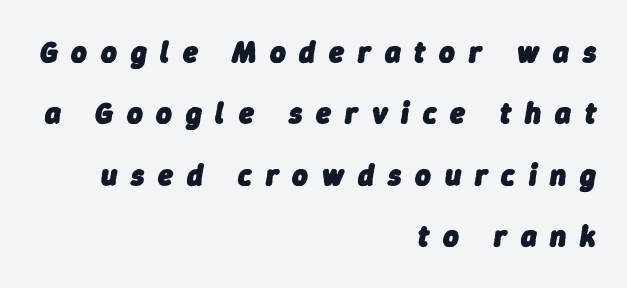
The image shows 30 px heavy type, italic (leaning right); set right-aligned, loose line spacing (2.05x), unusually wide letter spacing (+0.46 em), not underlined; low stroke contrast and a medium x-height.
